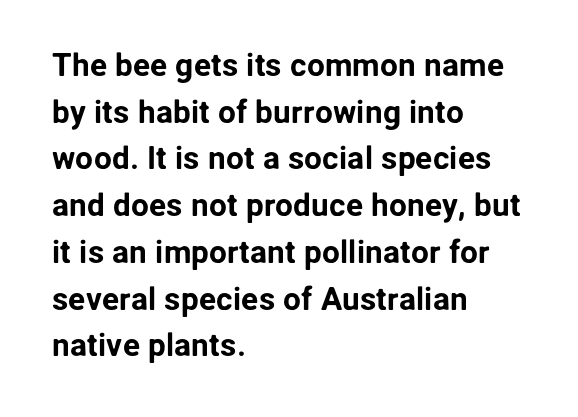
The image shows 32 px sans-serif type, upright; set left-aligned, normal line spacing (1.46x), normal letter spacing, not underlined; low stroke contrast and a medium x-height.
